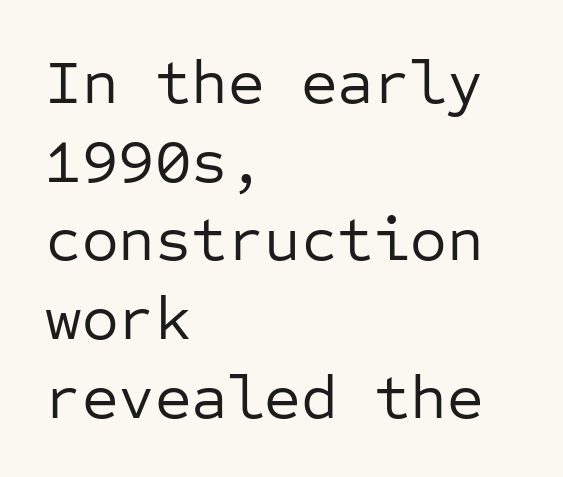
The image shows 63 px regular-weight sans-serif type, upright, monospaced; set left-aligned, normal line spacing (1.25x), normal letter spacing, not underlined; low stroke contrast and a medium x-height.
